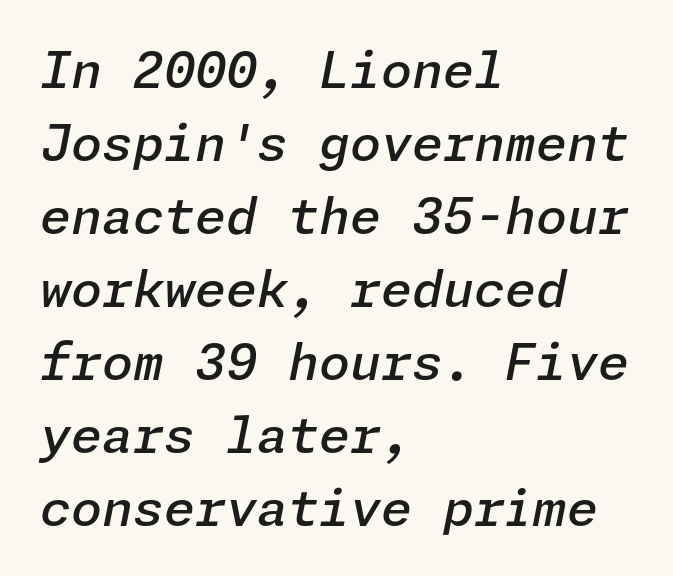
All the whitespace from short lines collects on the right. Glance below the letters and you will spot only blank space. Is the letter spacing exaggerated? No — it looks like the ordinary default. Emphasis by weight is partial: semibold. Is there much room between lines? A standard amount, neither cramped nor airy. The typography opts for an oblique posture over an upright one.
